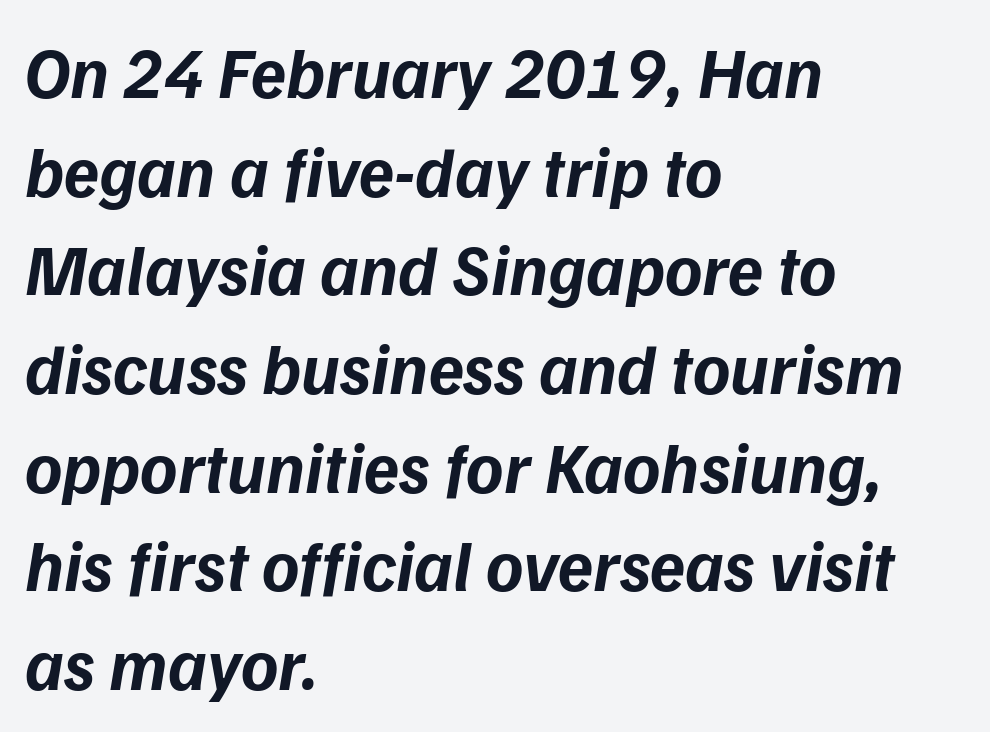
{"italic": "yes", "lean": "right", "slant_degrees": 9, "bold": "yes", "weight": "bold", "width": "normal", "stroke_contrast": "low", "x_height": "medium", "monospaced": "no", "underline": "no", "align": "left", "line_spacing": "normal", "line_spacing_ratio": 1.39, "letter_spacing": "normal", "letter_spacing_em": 0.0, "glyph_px": 71}
